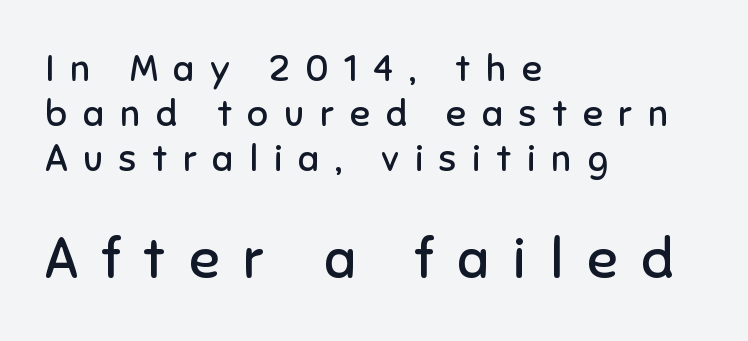
{"serif": "no", "italic": "no", "bold": "no", "weight": "regular", "width": "normal", "stroke_contrast": "low", "x_height": "medium", "monospaced": "no", "underline": "no", "align": "left", "line_spacing_ratio": 1.21, "letter_spacing": "wide", "letter_spacing_em": 0.43, "larger_block": "second", "size_ratio": 1.51, "glyph_px": 56}
